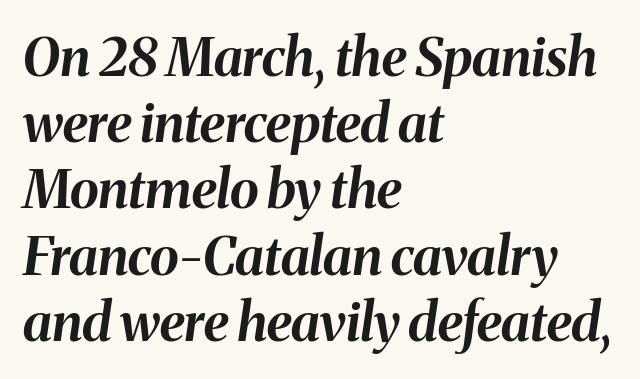
The image shows 53 px bold type, italic (leaning right); set left-aligned, normal line spacing (1.25x), normal letter spacing, not underlined; medium stroke contrast and a medium x-height.
